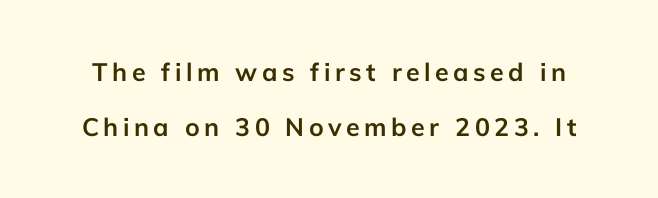
One glance says open: line gaps are wider than usual. Has an underline been added? It has not. Is there any slant? The stems are plumb. Students, this is bold: see how much ink each stroke carries.
